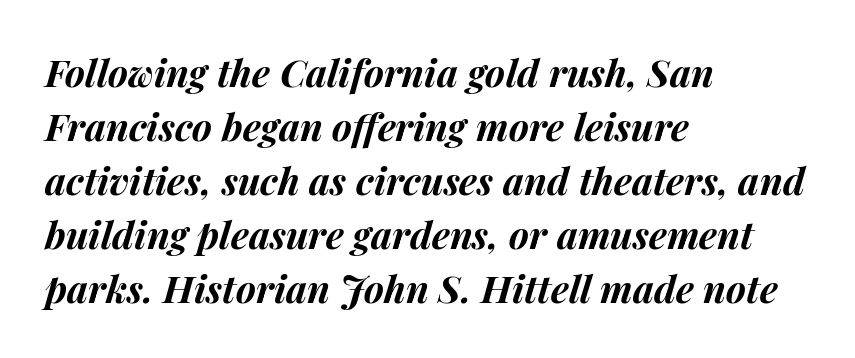
The baseline area is clear. Strokes here are thick enough to call this a true bold. Note the varied advance widths — an 'i' is clearly narrower than an 'm'. The passage shown stacks its lines at a standard gap. The rendering applies a slant to the glyphs. How are the letters spaced? Ordinarily, with no added tracking.
